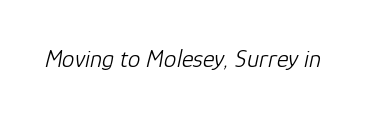
Q: Is the text bold? A: No.
Q: Is the text italic (slanted)? A: Yes, it leans right by about 12 degrees.
Q: Is the text underlined? A: No.
Q: Is the spacing between letters normal or unusually wide? A: Normal.
